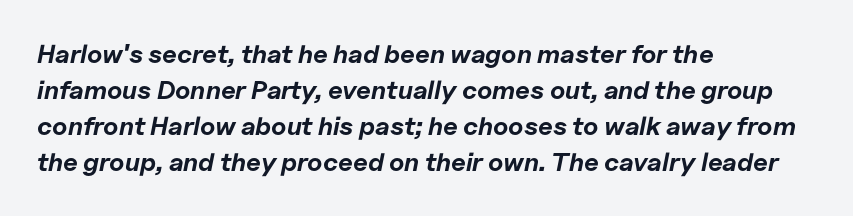
The image shows 26 px bold type, italic (leaning right); set left-aligned, normal line spacing (1.39x), normal letter spacing, not underlined.
